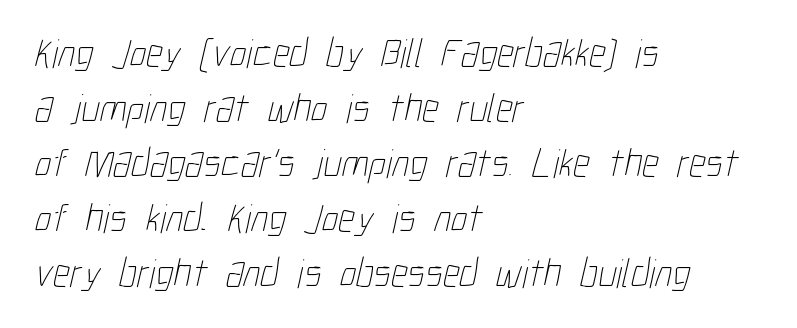
Q: Is the text bold? A: No.
Q: Is the text underlined? A: No.
Q: How is the paragraph aligned? A: Left-aligned.
Q: Is the spacing between letters normal or unusually wide? A: Normal.
Q: Is the spacing between lines tight, normal or loose? A: Normal.
Q: Width (condensed, normal, or wide)? A: Condensed.
Q: Stroke contrast? A: Low.
Q: x-height? A: Medium.
Q: Monospaced? A: No.
